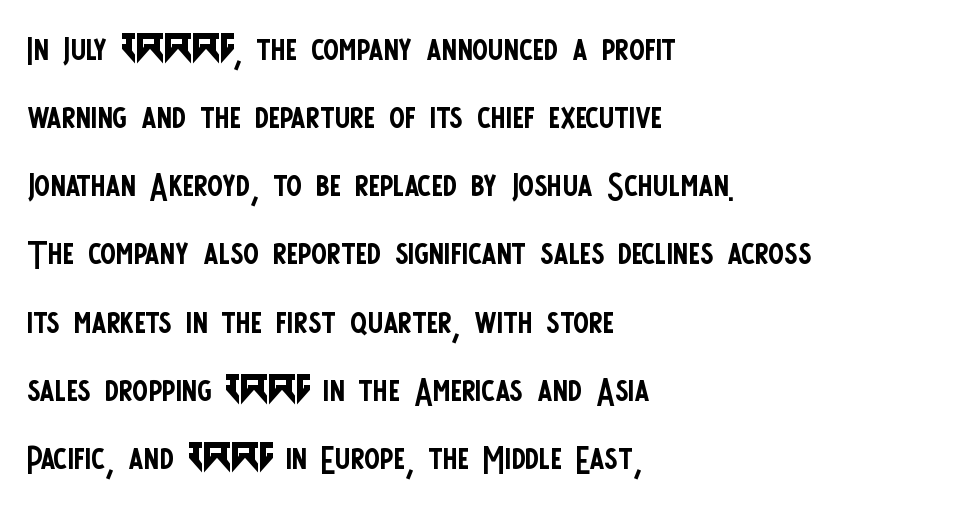
{"serif": "no", "italic": "no", "bold": "no", "weight": "regular", "width": "condensed", "stroke_contrast": "low", "x_height": "large", "monospaced": "no", "underline": "no", "align": "left", "line_spacing": "normal", "line_spacing_ratio": 1.45, "letter_spacing": "normal", "letter_spacing_em": 0.0, "glyph_px": 47}
